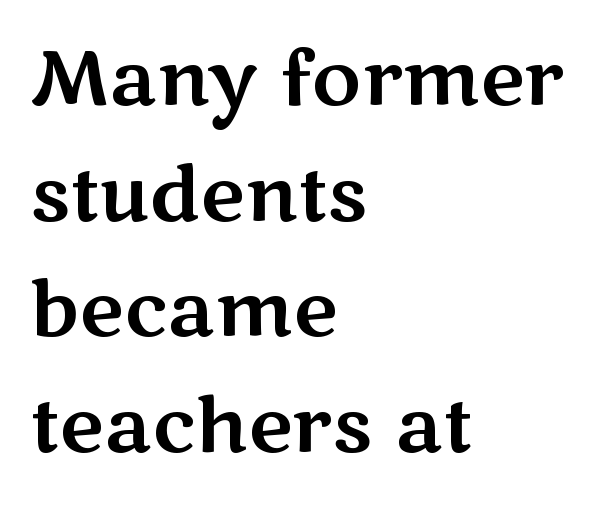
Q: Is the text italic (slanted)? A: No, it is upright.
Q: Is the typeface a serif or a sans-serif typeface? A: Sans-serif.
Q: Is the text underlined? A: No.
Q: How is the paragraph aligned? A: Left-aligned.
Q: Is the spacing between letters normal or unusually wide? A: Normal.
Q: Is the spacing between lines tight, normal or loose? A: Normal.
Q: Width (condensed, normal, or wide)? A: Wide.
Q: Stroke contrast? A: Medium.
Q: x-height? A: Medium.
Q: Monospaced? A: No.
